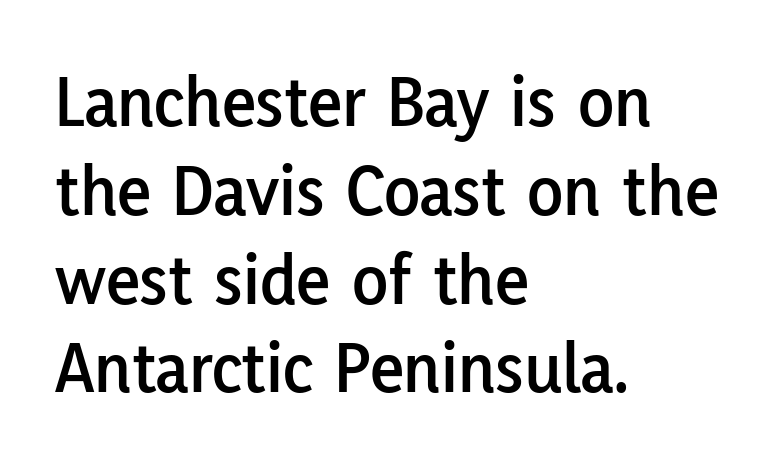
The image shows 74 px sans-serif type, upright; set left-aligned, line spacing 1.2x, normal letter spacing, not underlined; low stroke contrast and a medium x-height.
